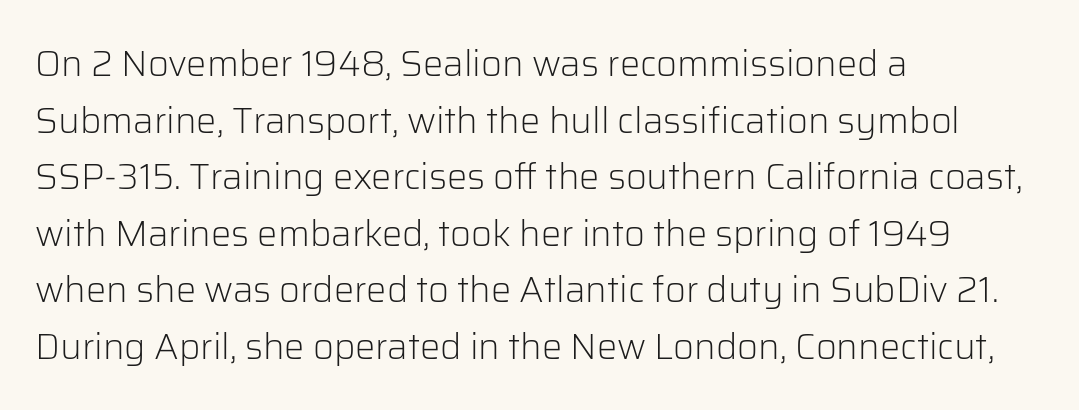
{"serif": "no", "italic": "no", "bold": "no", "weight": "light", "width": "normal", "stroke_contrast": "low", "x_height": "medium", "monospaced": "no", "underline": "no", "align": "left", "line_spacing": "normal", "line_spacing_ratio": 1.57, "letter_spacing": "normal", "letter_spacing_em": 0.0, "glyph_px": 36}
